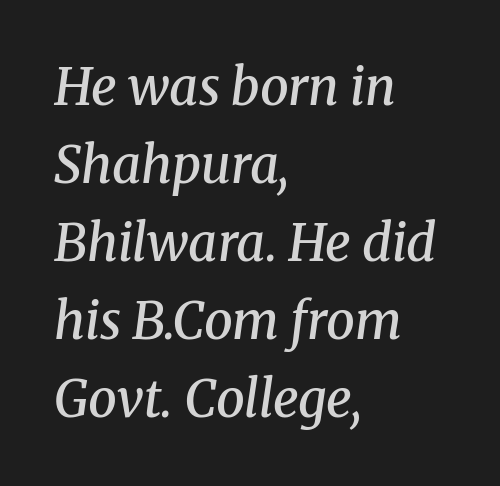
Q: Is the text bold? A: Semi-bold.
Q: Is the text italic (slanted)? A: Yes, it leans right by about 8 degrees.
Q: Is the typeface a serif or a sans-serif typeface? A: Serif.
Q: Is the text underlined? A: No.
Q: How is the paragraph aligned? A: Left-aligned.
Q: Is the spacing between letters normal or unusually wide? A: Normal.
Q: Is the spacing between lines tight, normal or loose? A: Normal.
Q: Width (condensed, normal, or wide)? A: Normal.
Q: Stroke contrast? A: Medium.
Q: x-height? A: Medium.
Q: Monospaced? A: No.
